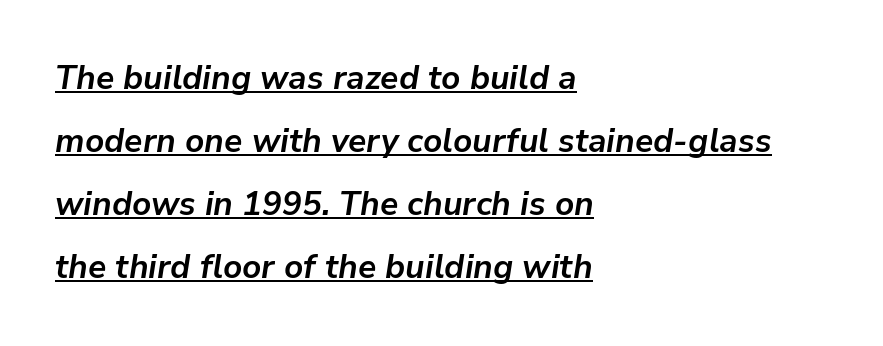
The rendering uses natural spacing where letterforms have individual widths. Regarding leading, the lines here are spaced well apart. Caption: multi-line text, flush left, ragged right. Observe the ordinary spacing: letters are neighbours, not strangers. Is the type bold? Yes — the strokes are clearly thick and heavy. Glance below the letters and you will spot a drawn line.
